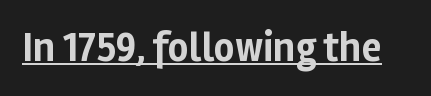
Q: Is the text bold? A: Yes.
Q: Is the text italic (slanted)? A: No, it is upright.
Q: Is the typeface a serif or a sans-serif typeface? A: Sans-serif.
Q: Is the text underlined? A: Yes.
Q: Is the spacing between letters normal or unusually wide? A: Normal.
Q: Width (condensed, normal, or wide)? A: Normal.
Q: Stroke contrast? A: Low.
Q: x-height? A: Medium.
Q: Monospaced? A: No.
